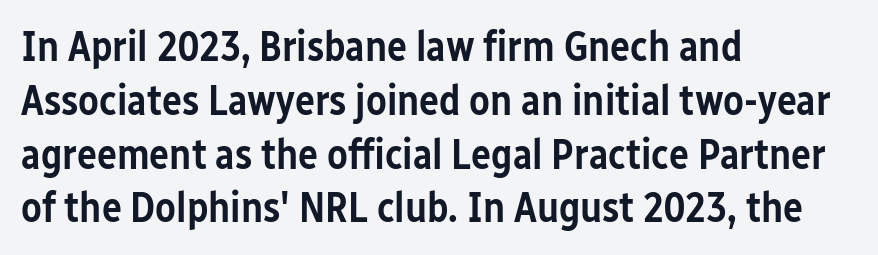
{"serif": "no", "italic": "no", "bold": "semi", "weight": "semibold", "width": "condensed", "stroke_contrast": "low", "x_height": "medium", "monospaced": "no", "underline": "no", "align": "left", "line_spacing": "normal", "line_spacing_ratio": 1.28, "letter_spacing": "normal", "letter_spacing_em": 0.0, "glyph_px": 42}
